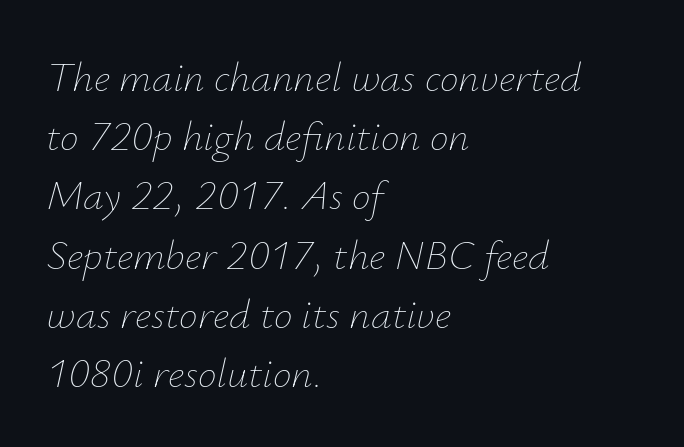
Decoration check: the copy has no underline. Notice how the passage keeps a crisp vertical edge on the left only. There's an unmistakable incline to the writing here. Is there much room between lines? A standard amount, neither cramped nor airy. Varying glyph widths throughout — classic text-font behaviour.
